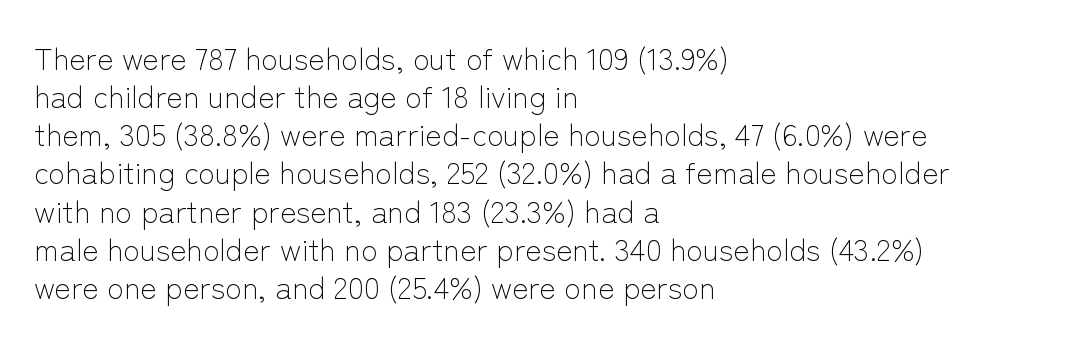
{"serif": "no", "italic": "no", "bold": "no", "weight": "light", "width": "normal", "stroke_contrast": "low", "x_height": "medium", "monospaced": "no", "underline": "no", "align": "left", "line_spacing_ratio": 1.23, "letter_spacing": "normal", "letter_spacing_em": 0.0, "glyph_px": 31}
